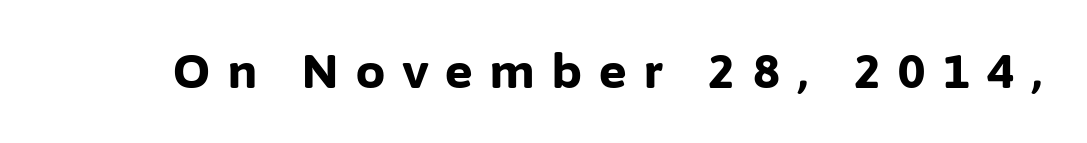
The image shows 46 px bold sans-serif type, upright; set unusually wide letter spacing (+0.38 em), not underlined; low stroke contrast and a medium x-height.
